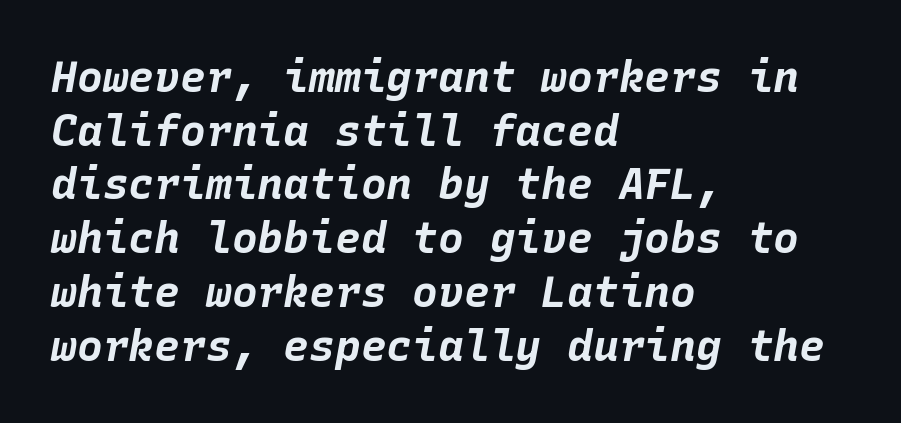
Q: Is the text bold? A: Yes.
Q: Is the text italic (slanted)? A: Yes, it leans right by about 10 degrees.
Q: Is the text underlined? A: No.
Q: How is the paragraph aligned? A: Left-aligned.
Q: Is the spacing between letters normal or unusually wide? A: Normal.
Q: Is the spacing between lines tight, normal or loose? A: Normal.
Q: Width (condensed, normal, or wide)? A: Normal.
Q: Stroke contrast? A: Low.
Q: x-height? A: Large.
Q: Monospaced? A: Yes.
